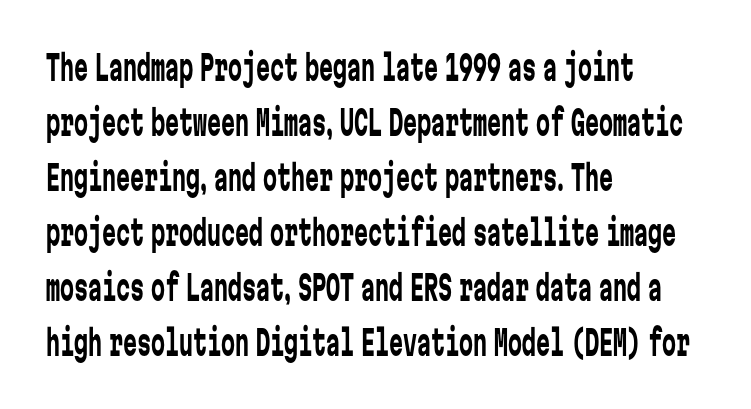
Q: Is the text bold? A: No.
Q: Is the text italic (slanted)? A: No, it is upright.
Q: Is the typeface a serif or a sans-serif typeface? A: Sans-serif.
Q: Is the text underlined? A: No.
Q: How is the paragraph aligned? A: Left-aligned.
Q: Is the spacing between letters normal or unusually wide? A: Normal.
Q: Is the spacing between lines tight, normal or loose? A: Normal.
Q: Width (condensed, normal, or wide)? A: Condensed.
Q: Stroke contrast? A: Low.
Q: x-height? A: Medium.
Q: Monospaced? A: Yes.
